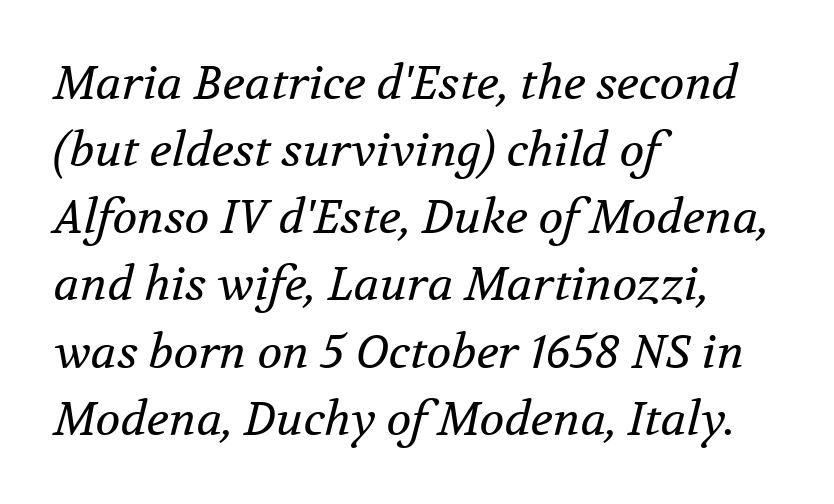
The rendering keeps characters at their native spacing. No extra ink here — the face is not bold. Glance below the letters and you will spot only blank space. Does the leading feel generous? No, just average. Spacing verdict: proportional, widths tailored to each character. I'd call this a serif setting — the letters wear small feet.
